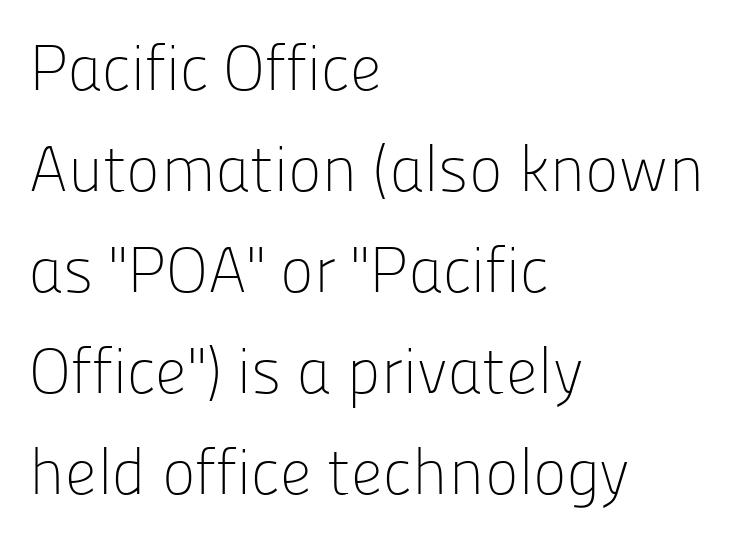
The image shows 64 px light sans-serif type, upright; set left-aligned, normal line spacing (1.58x), normal letter spacing, not underlined; low stroke contrast and a medium x-height.
